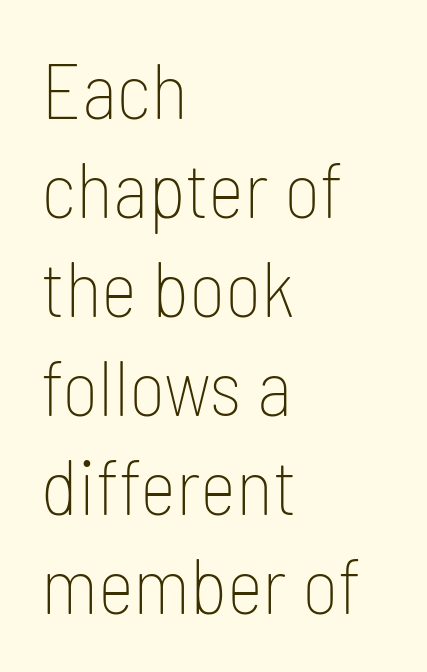
Q: Is the text bold? A: No.
Q: Is the text italic (slanted)? A: No, it is upright.
Q: Is the typeface a serif or a sans-serif typeface? A: Sans-serif.
Q: Is the text underlined? A: No.
Q: How is the paragraph aligned? A: Left-aligned.
Q: Is the spacing between letters normal or unusually wide? A: Normal.
Q: Is the spacing between lines tight, normal or loose? A: Normal.
Q: Width (condensed, normal, or wide)? A: Condensed.
Q: Stroke contrast? A: Low.
Q: x-height? A: Medium.
Q: Monospaced? A: No.
